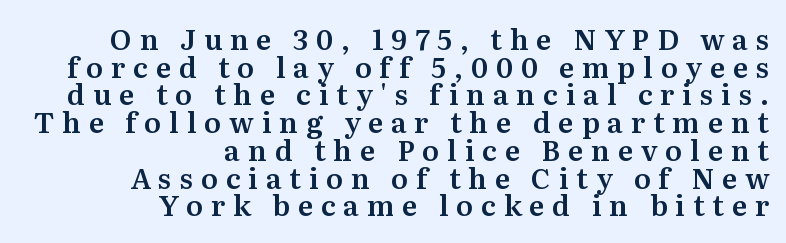
Letterform terminals end in serifs throughout the passage. If you measured baseline to baseline, you'd find a short distance. Each word looks stretched out because of the extra space between its letters. Has an underline been added? It has not.
